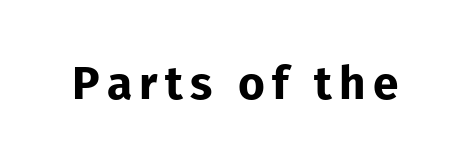
The image shows 46 px bold sans-serif type, upright; set not underlined; low stroke contrast and a medium x-height.
